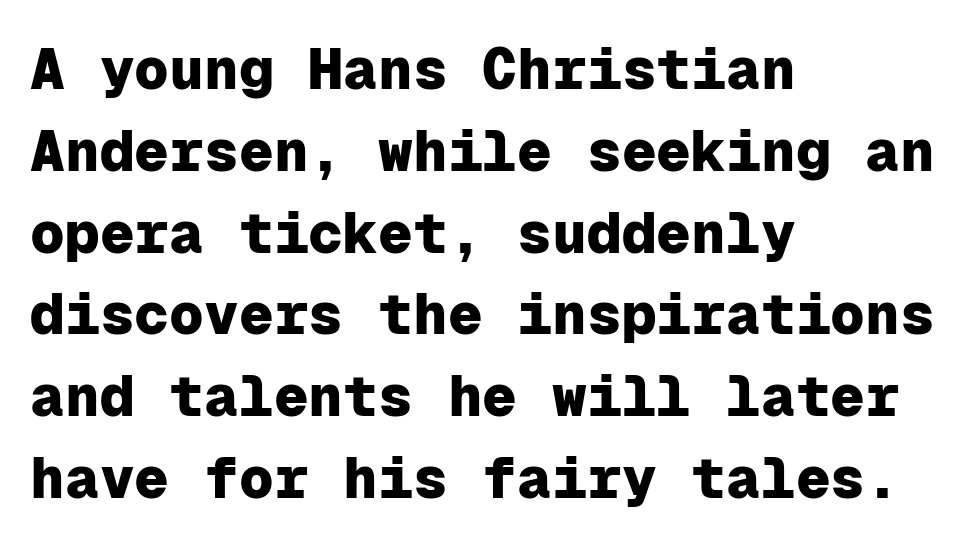
Q: Is the text bold? A: Yes.
Q: Is the text italic (slanted)? A: No, it is upright.
Q: Is the typeface a serif or a sans-serif typeface? A: Sans-serif.
Q: Is the text underlined? A: No.
Q: How is the paragraph aligned? A: Left-aligned.
Q: Is the spacing between letters normal or unusually wide? A: Normal.
Q: Is the spacing between lines tight, normal or loose? A: Normal.
Q: Width (condensed, normal, or wide)? A: Normal.
Q: Stroke contrast? A: Low.
Q: x-height? A: Medium.
Q: Monospaced? A: Yes.
